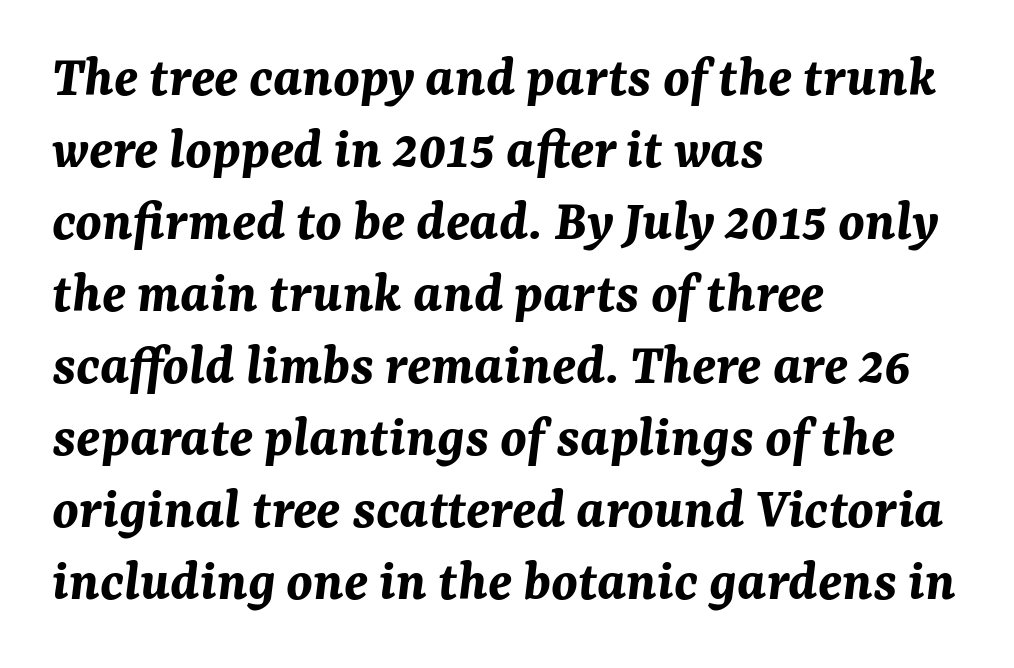
The image shows 59 px bold type, italic (leaning right); set left-aligned, line spacing 1.22x, normal letter spacing, not underlined; medium stroke contrast and a medium x-height.
